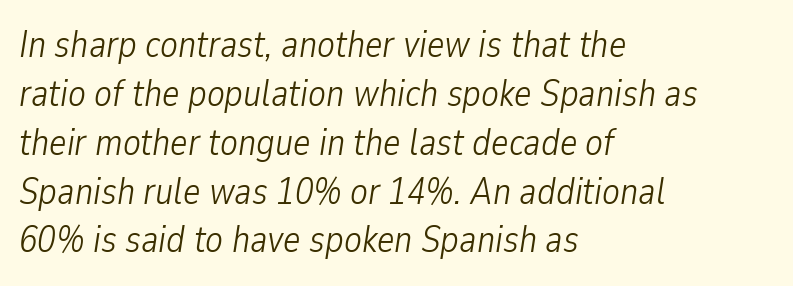
Q: Is the text bold? A: No.
Q: Is the text italic (slanted)? A: Yes, it leans right by about 9 degrees.
Q: Is the text underlined? A: No.
Q: How is the paragraph aligned? A: Left-aligned.
Q: Is the spacing between letters normal or unusually wide? A: Normal.
Q: Is the spacing between lines tight, normal or loose? A: Normal.
Q: Width (condensed, normal, or wide)? A: Condensed.
Q: Stroke contrast? A: Low.
Q: x-height? A: Medium.
Q: Monospaced? A: No.
